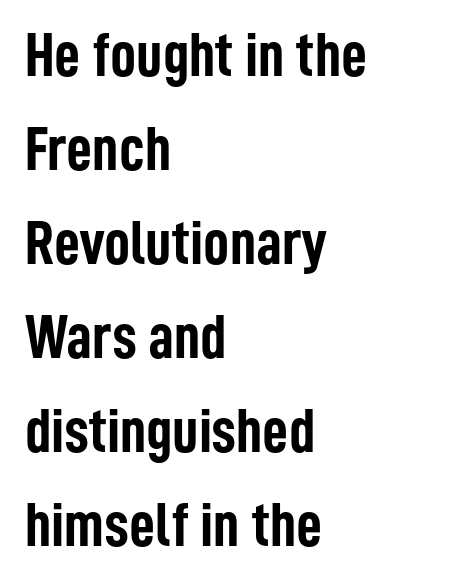
{"serif": "no", "italic": "no", "bold": "yes", "weight": "semibold", "width": "condensed", "stroke_contrast": "low", "x_height": "medium", "monospaced": "no", "underline": "no", "align": "left", "line_spacing": "normal", "line_spacing_ratio": 1.47, "letter_spacing": "normal", "letter_spacing_em": 0.0, "glyph_px": 64}
